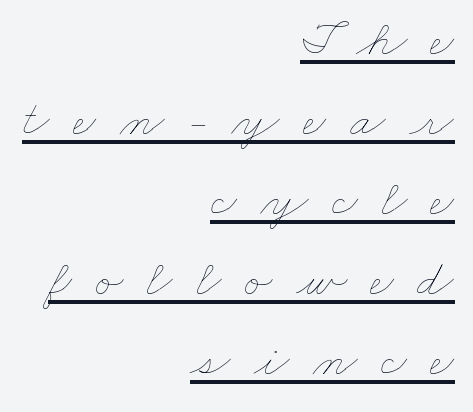
The image shows 52 px thin, wide type; set right-aligned, normal line spacing (1.54x), unusually wide letter spacing (+0.45 em), underlined; low stroke contrast and a small x-height.
